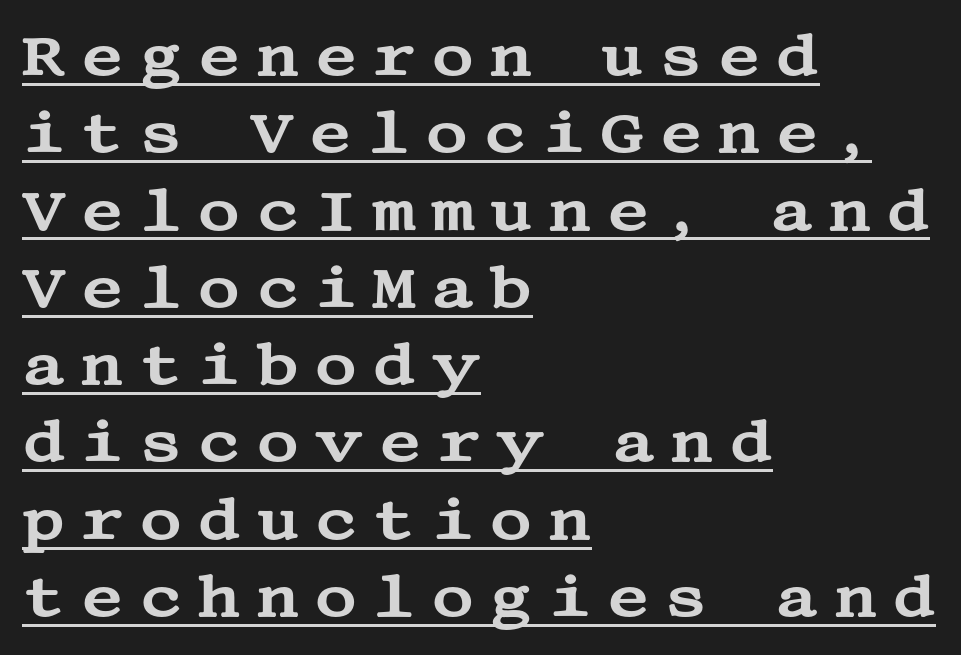
{"serif": "yes", "italic": "no", "width": "wide", "stroke_contrast": "medium", "x_height": "large", "underline": "yes", "align": "left", "line_spacing": "normal", "line_spacing_ratio": 1.31, "letter_spacing": "wide", "letter_spacing_em": 0.25, "glyph_px": 59}
